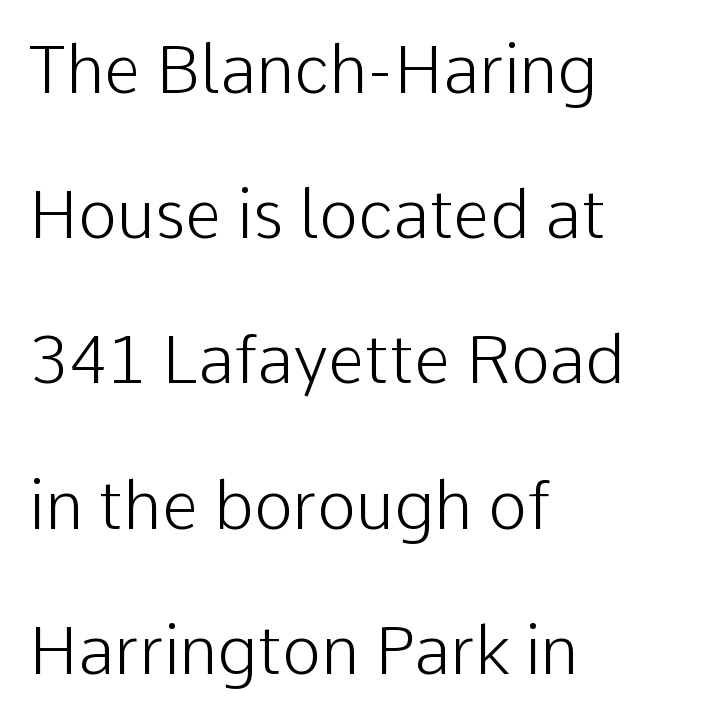
The image shows 66 px light sans-serif type, upright; set left-aligned, loose line spacing (2.2x), normal letter spacing, not underlined; low stroke contrast and a medium x-height.
